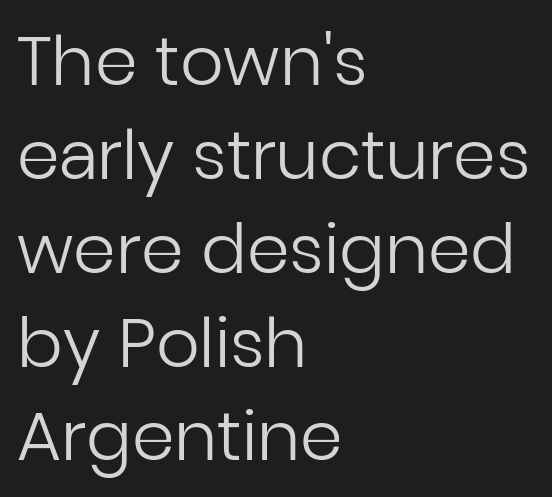
{"serif": "no", "italic": "no", "bold": "no", "weight": "regular", "width": "normal", "stroke_contrast": "low", "x_height": "medium", "monospaced": "no", "underline": "no", "align": "left", "line_spacing": "normal", "line_spacing_ratio": 1.38, "letter_spacing": "normal", "letter_spacing_em": 0.0, "glyph_px": 68}
